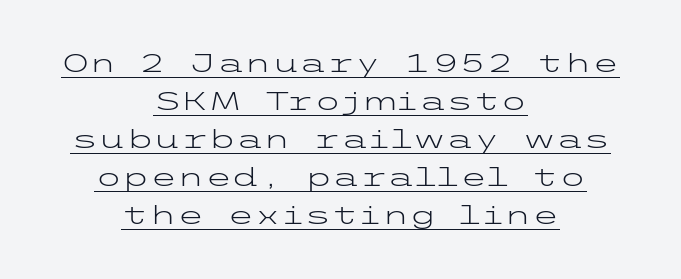
Q: Is the text bold? A: No.
Q: Is the text italic (slanted)? A: No, it is upright.
Q: Is the text underlined? A: Yes.
Q: How is the paragraph aligned? A: Centered.
Q: Is the spacing between letters normal or unusually wide? A: Normal.
Q: Is the spacing between lines tight, normal or loose? A: Normal.
